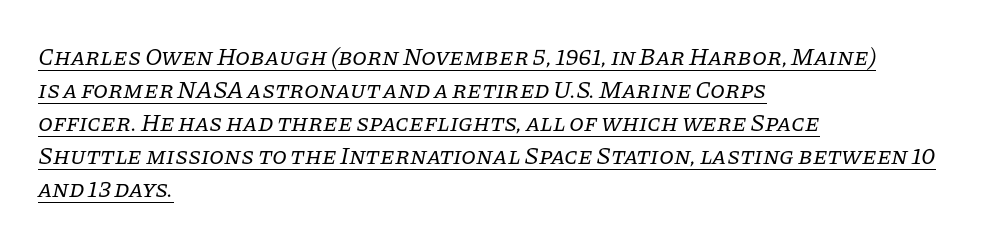
The image shows 24 px text type, italic (leaning right); set left-aligned, normal line spacing (1.37x), normal letter spacing, underlined.
